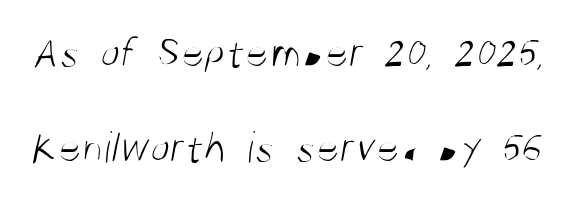
Q: Is the text bold? A: No.
Q: Is the typeface a serif or a sans-serif typeface? A: Sans-serif.
Q: Is the text underlined? A: No.
Q: Is the spacing between letters normal or unusually wide? A: Normal.
Q: Is the spacing between lines tight, normal or loose? A: Loose.
Q: Width (condensed, normal, or wide)? A: Condensed.
Q: Stroke contrast? A: Medium.
Q: x-height? A: Large.
Q: Monospaced? A: No.
